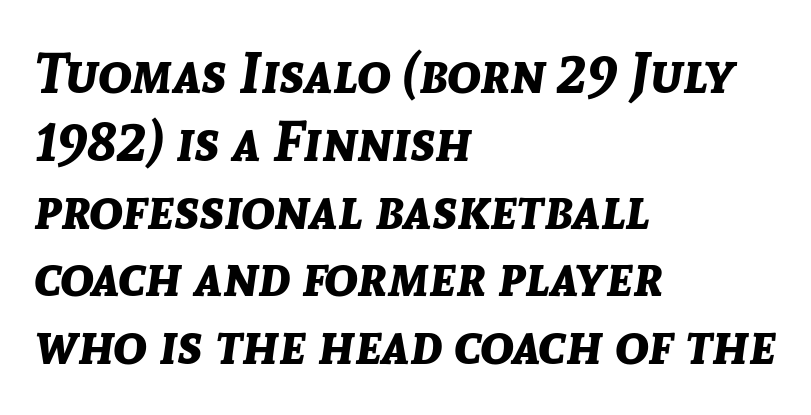
{"italic": "yes", "lean": "right", "slant_degrees": 8, "bold": "yes", "weight": "bold", "width": "normal", "stroke_contrast": "low", "x_height": "medium", "monospaced": "no", "underline": "no", "align": "left", "line_spacing_ratio": 1.21, "letter_spacing": "normal", "letter_spacing_em": 0.0, "glyph_px": 56}
